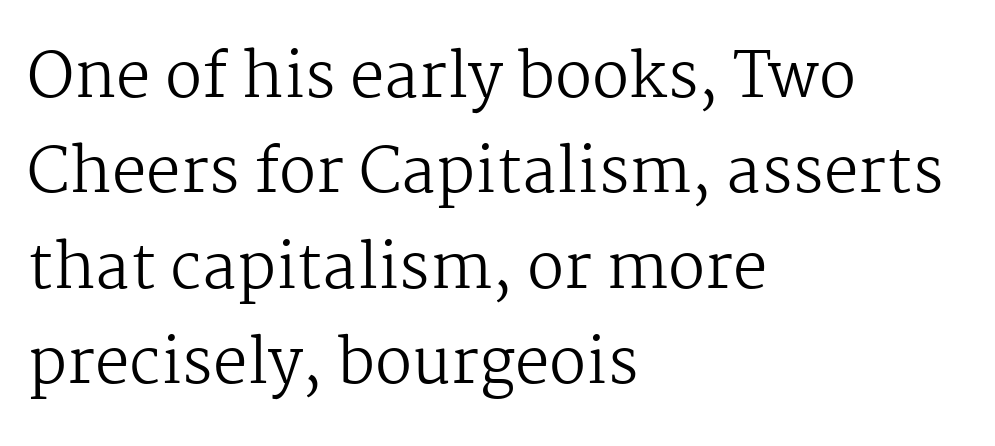
{"serif": "yes", "italic": "no", "bold": "no", "weight": "regular", "width": "normal", "stroke_contrast": "medium", "x_height": "medium", "monospaced": "no", "underline": "no", "align": "left", "line_spacing": "normal", "line_spacing_ratio": 1.54, "letter_spacing": "normal", "letter_spacing_em": 0.0, "glyph_px": 62}
